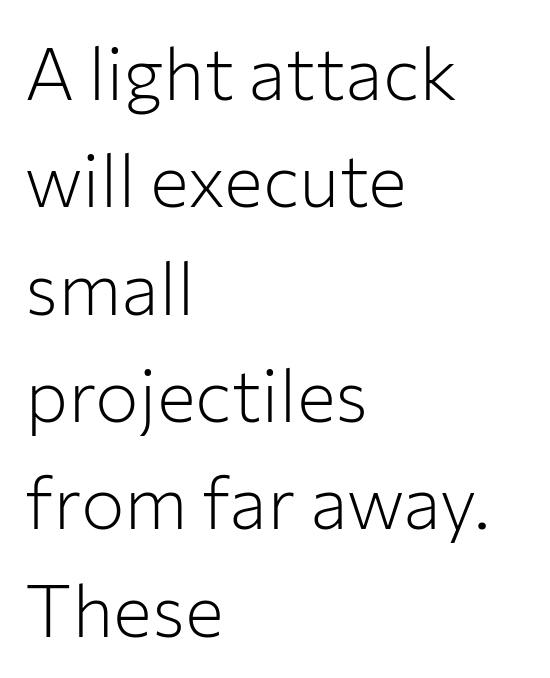
The image shows 73 px light sans-serif type, upright; set left-aligned, normal line spacing (1.47x), normal letter spacing, not underlined; low stroke contrast and a medium x-height.
